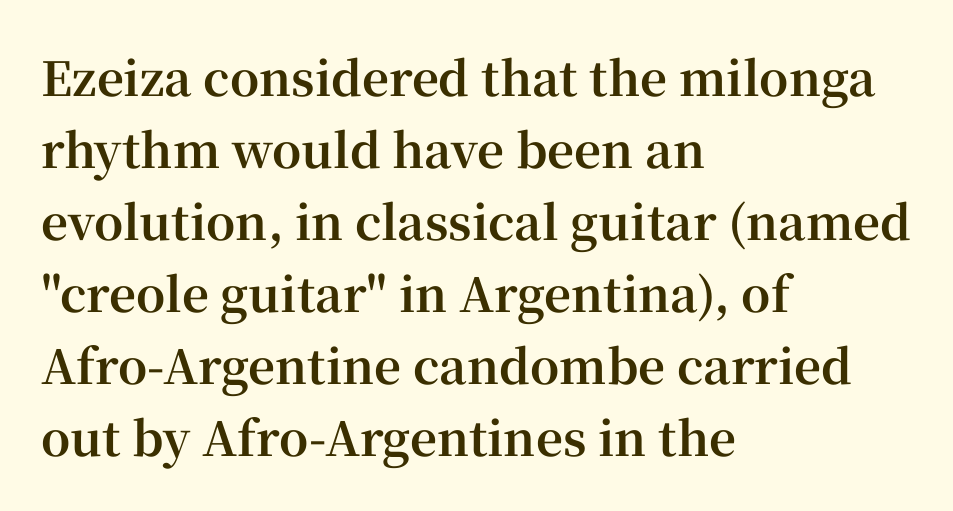
The image shows 47 px bold serif type, upright; set left-aligned, normal line spacing (1.53x), normal letter spacing, not underlined; high stroke contrast and a medium x-height.
